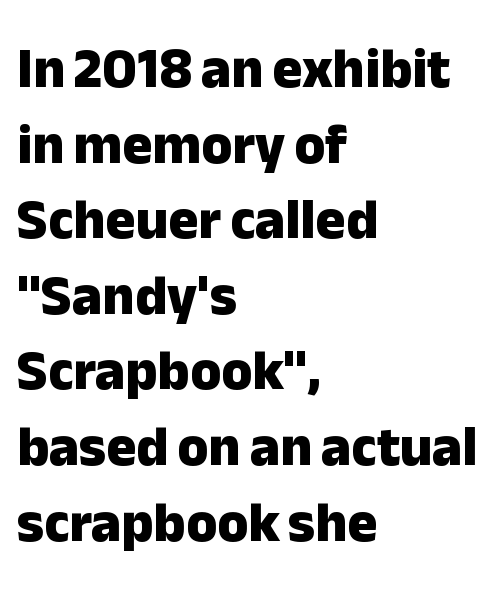
Weight check: bold — yes, fully. Standard letterfit; no display-style spreading of the glyphs. Regarding leading, the lines here are spaced in the standard way. All the whitespace from short lines collects on the right.
